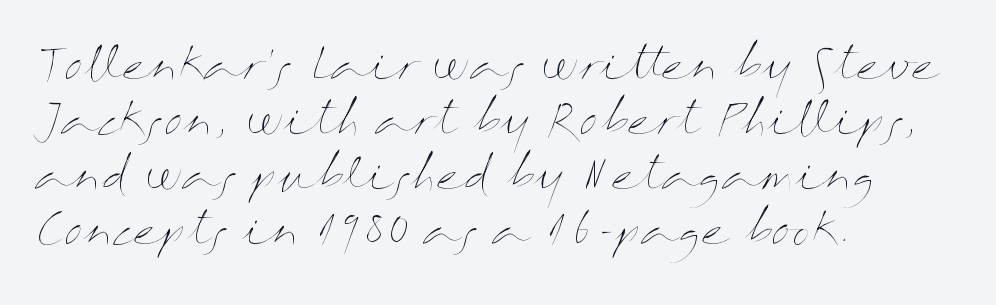
A typesetter would call this leading conventional body-copy spacing. The typesetting does not lean heavy: it is not bold. The lines in this sample share a left origin and differ only in where they stop. Character widths vary here, with narrow letters taking less room than wide ones.
